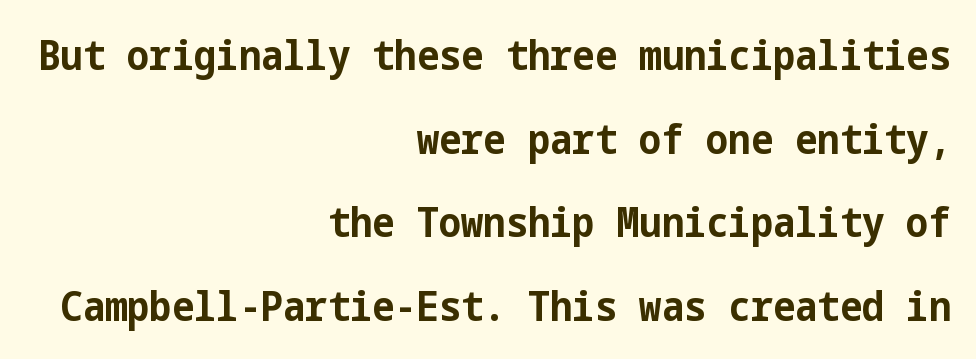
{"serif": "no", "italic": "no", "bold": "yes", "weight": "bold", "width": "condensed", "stroke_contrast": "low", "x_height": "medium", "underline": "no", "align": "right", "line_spacing": "loose", "line_spacing_ratio": 1.99, "letter_spacing": "normal", "letter_spacing_em": 0.0, "glyph_px": 42}
